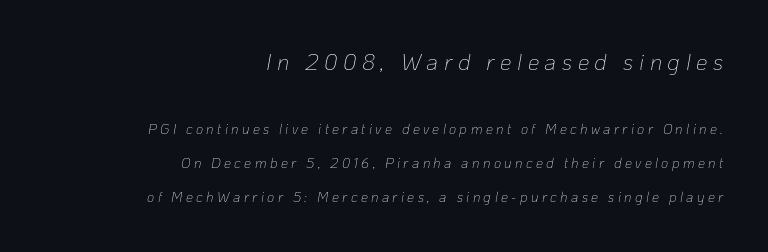
Caption: expanded tracking, letters set apart. Is the lower block the larger one? No — the upper block carries the bigger type. Students, observe: this is what heavily led, spacious text looks like. This sample is right-justified, so line beginnings fall wherever the words allow. A bare baseline throughout the passage. Each stroke keeps to a modest, everyday thickness or less.
